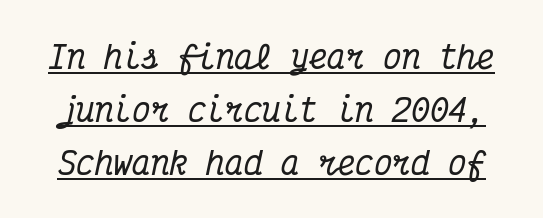
The image shows 31 px condensed serif type, italic (leaning right), monospaced; set line spacing 1.71x, normal letter spacing, underlined; medium stroke contrast and a medium x-height.
